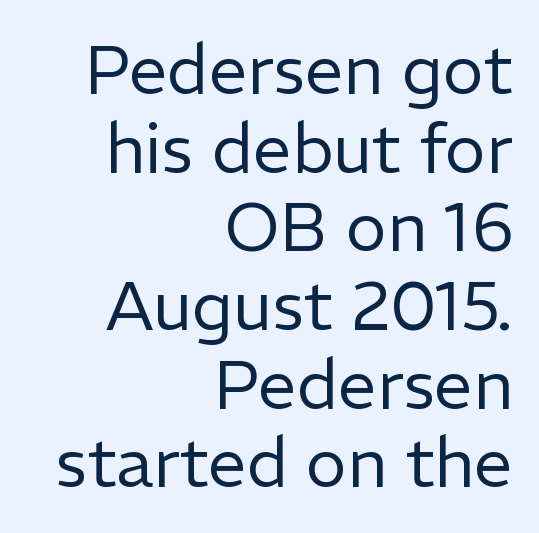
Nothing sits at the stroke ends, so this counts as sans-serif. No letter is thick-stroked: the sample isn't bold. Students, note that the glyphs here touch the page at normal intervals. The passage is arranged like a letterhead date or caption credit — flush right. Proportional: the letters do not fall into vertical columns.
